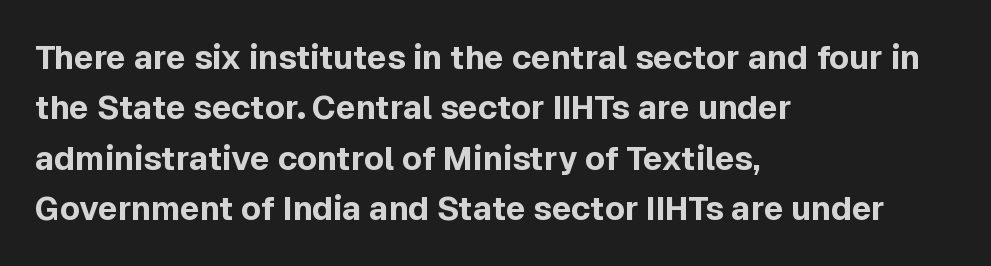
{"serif": "no", "italic": "no", "bold": "yes", "weight": "bold", "width": "normal", "x_height": "medium", "monospaced": "no", "underline": "no", "align": "left", "line_spacing": "normal", "line_spacing_ratio": 1.53, "letter_spacing": "normal", "letter_spacing_em": 0.0, "glyph_px": 33}
